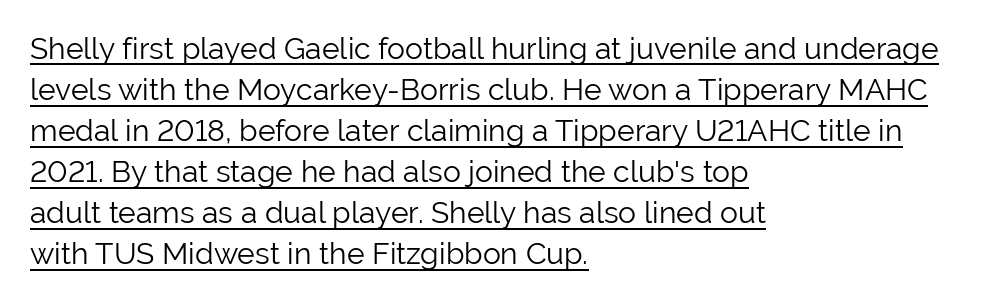
Q: Is the text bold? A: No.
Q: Is the text italic (slanted)? A: No, it is upright.
Q: Is the typeface a serif or a sans-serif typeface? A: Sans-serif.
Q: Is the text underlined? A: Yes.
Q: How is the paragraph aligned? A: Left-aligned.
Q: Is the spacing between letters normal or unusually wide? A: Normal.
Q: Is the spacing between lines tight, normal or loose? A: Normal.
Q: Width (condensed, normal, or wide)? A: Normal.
Q: Stroke contrast? A: Low.
Q: x-height? A: Medium.
Q: Monospaced? A: No.
